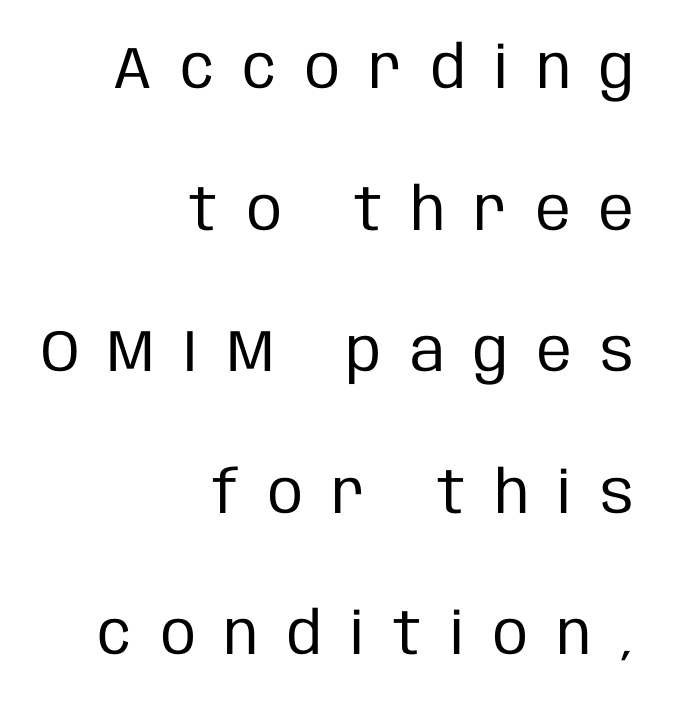
The image shows 59 px regular-weight, condensed sans-serif type, upright; set right-aligned, loose line spacing (2.4x), unusually wide letter spacing (+0.49 em), not underlined; low stroke contrast and a large x-height.
